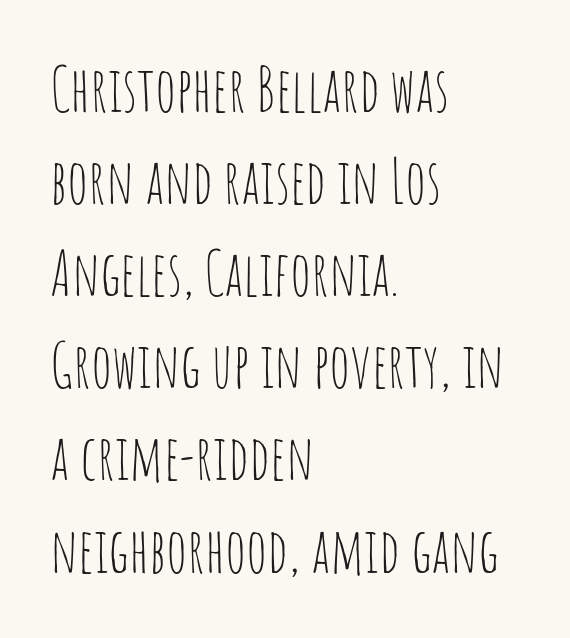
Heaviness? Minimal to ordinary, like unemphasized prose. The passage shown stacks its lines at a standard gap. Letterform terminals end flat and unadorned throughout the passage. The passage is arranged the way most books set body copy — flush left. Quick note: underline off. Every stem runs plumb, perpendicular to the baseline.
